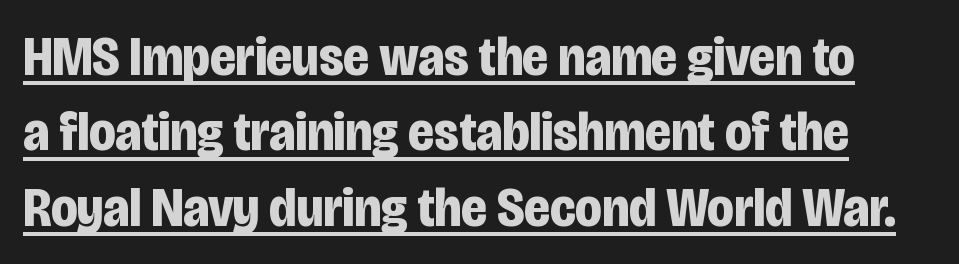
Q: Is the text bold? A: Yes.
Q: Is the text italic (slanted)? A: No, it is upright.
Q: Is the typeface a serif or a sans-serif typeface? A: Sans-serif.
Q: Is the text underlined? A: Yes.
Q: Is the spacing between letters normal or unusually wide? A: Normal.
Q: Is the spacing between lines tight, normal or loose? A: Normal.
Q: Width (condensed, normal, or wide)? A: Condensed.
Q: Stroke contrast? A: Low.
Q: x-height? A: Large.
Q: Monospaced? A: No.
